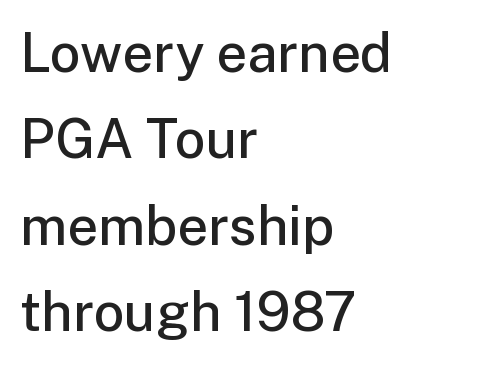
Default kerning and tracking; the words read as compact shapes. The font family rendered here belongs to the sans-serif group. Baseline-to-baseline distance is the conventional proportion of letter height. Designer's note — italics off, roman on. Stroke thickness is moderately raised; the sample reads as semibold. Each letter keeps its own natural width here, so spacing adapts to shape.
